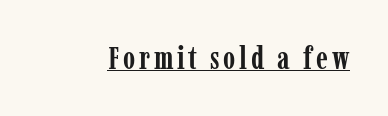
The face used here is proportionally spaced, like ordinary book or web type. The face used here appears with an underline applied. The designer went with a serif here, giving each stem small feet. Look at the stroke-to-counter ratio: heavy, a bold.
